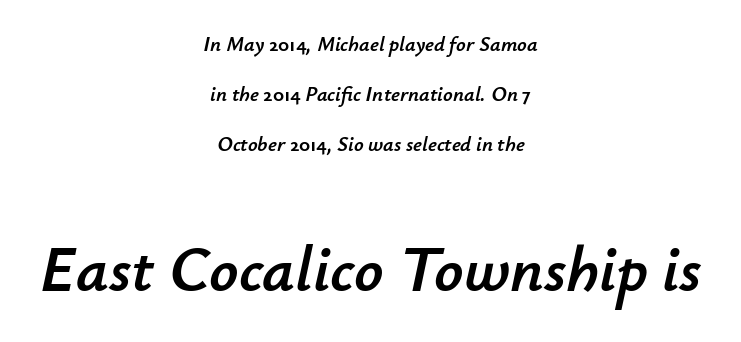
Q: Is the text italic (slanted)? A: Yes, it leans right by about 12 degrees.
Q: Is the text underlined? A: No.
Q: How is the paragraph aligned? A: Centered.
Q: Is the spacing between letters normal or unusually wide? A: Normal.
Q: Is the spacing between lines tight, normal or loose? A: Loose.
Q: Which block of text is set in a larger size, the first (top) or the second (bottom)? A: The second (bottom) one.
Q: Width (condensed, normal, or wide)? A: Normal.
Q: Stroke contrast? A: Low.
Q: x-height? A: Small.
Q: Monospaced? A: No.
